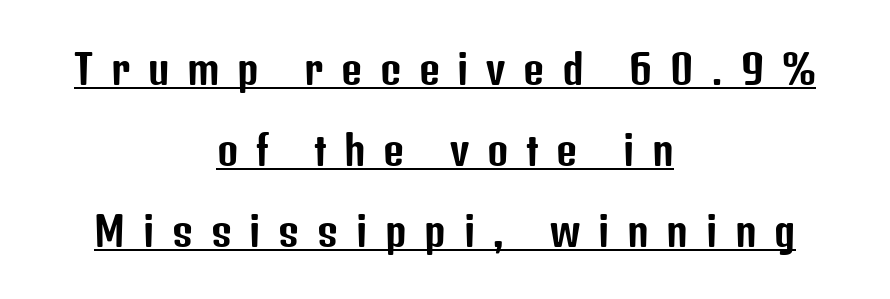
{"serif": "no", "italic": "no", "width": "condensed", "stroke_contrast": "low", "x_height": "medium", "monospaced": "no", "underline": "yes", "align": "center", "line_spacing": "loose", "line_spacing_ratio": 1.98, "letter_spacing": "wide", "letter_spacing_em": 0.43, "glyph_px": 41}
